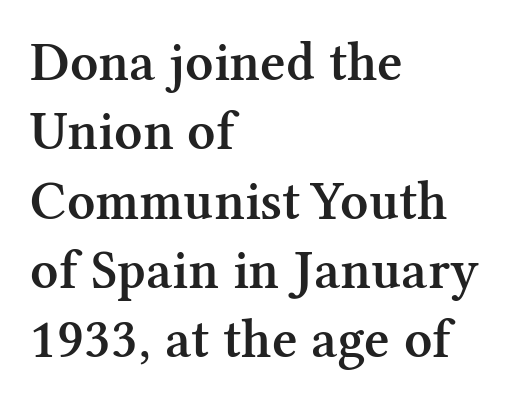
{"serif": "yes", "italic": "no", "bold": "semi", "weight": "semibold", "width": "normal", "stroke_contrast": "medium", "x_height": "medium", "monospaced": "no", "underline": "no", "align": "left", "line_spacing": "normal", "line_spacing_ratio": 1.26, "letter_spacing": "normal", "letter_spacing_em": 0.0, "glyph_px": 55}
